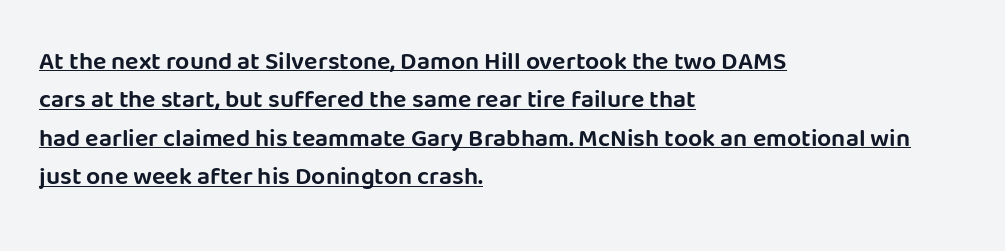
{"italic": "no", "underline": "yes", "align": "left", "line_spacing": "normal", "line_spacing_ratio": 1.54, "letter_spacing": "normal", "letter_spacing_em": 0.0, "glyph_px": 25}
